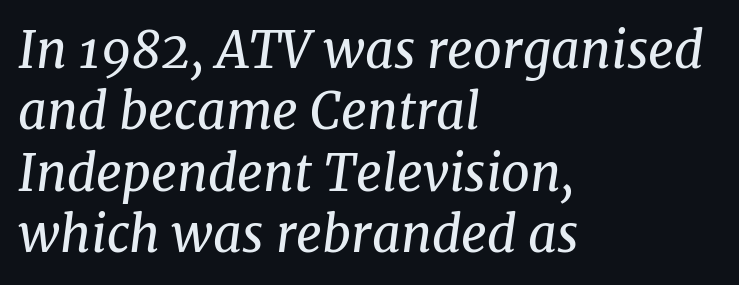
This rendering features lettering with no underline. Letterform terminals end in serifs throughout the passage. Weight class: somewhere from thin through regular. These lines are set flush left with a ragged right edge.
